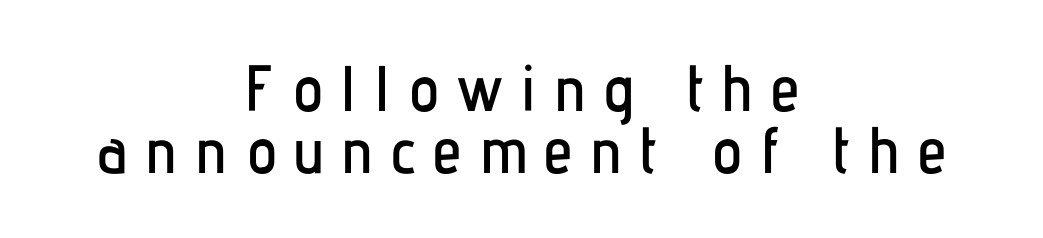
Q: Is the text italic (slanted)? A: No, it is upright.
Q: Is the typeface a serif or a sans-serif typeface? A: Sans-serif.
Q: Is the text underlined? A: No.
Q: How is the paragraph aligned? A: Centered.
Q: Is the spacing between letters normal or unusually wide? A: Unusually wide.
Q: Is the spacing between lines tight, normal or loose? A: Tight.
Q: Width (condensed, normal, or wide)? A: Condensed.
Q: Stroke contrast? A: Low.
Q: x-height? A: Medium.
Q: Monospaced? A: No.
